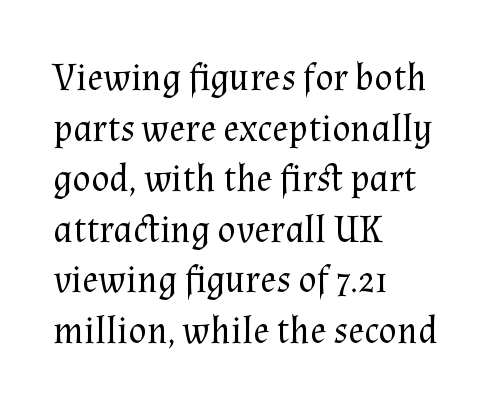
{"italic": "no", "bold": "no", "weight": "regular", "width": "normal", "stroke_contrast": "medium", "x_height": "medium", "monospaced": "no", "underline": "no", "align": "left", "line_spacing": "normal", "line_spacing_ratio": 1.33, "letter_spacing": "normal", "letter_spacing_em": 0.0, "glyph_px": 38}
